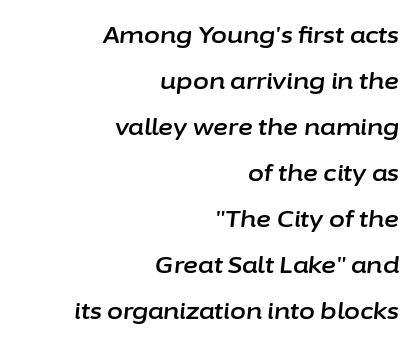
The image shows 23 px text type, italic (leaning right); set right-aligned, loose line spacing (2.0x), normal letter spacing, not underlined.
